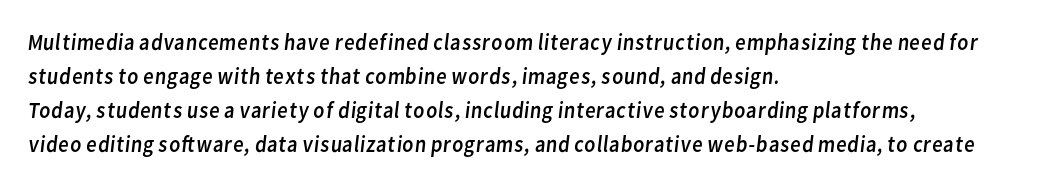
Q: Is the text bold? A: No.
Q: Is the text underlined? A: No.
Q: How is the paragraph aligned? A: Left-aligned.
Q: Is the spacing between letters normal or unusually wide? A: Normal.
Q: Is the spacing between lines tight, normal or loose? A: Normal.
